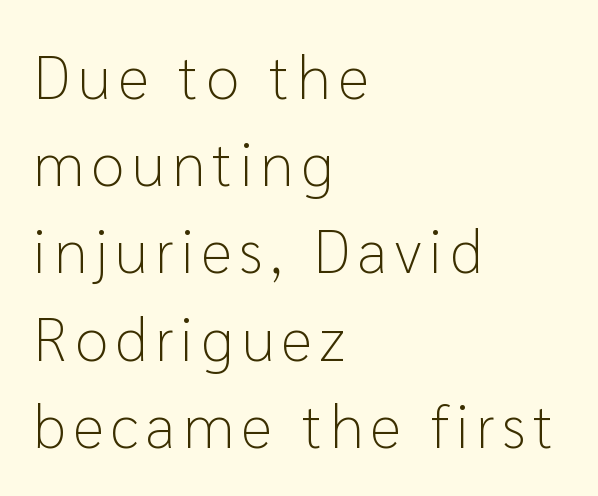
Ascenders rise straight up at ninety degrees. You could not count columns in this text — the font is proportionally spaced. The face used here is a sans, in the tradition of grotesques and geometrics. Notice how descenders clear the ascenders below comfortably — that's standard leading. Ink coverage per letter is moderate at most. Horizontal alignment here is leftward, the default for most running prose.
